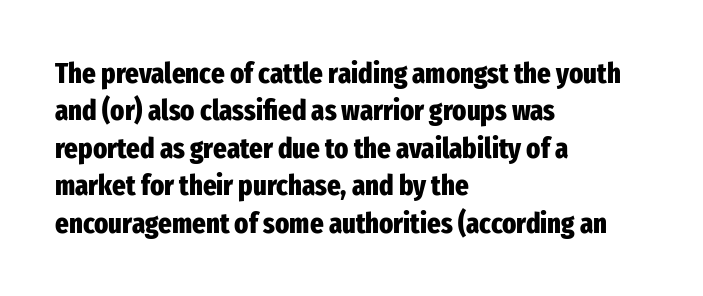
The image shows 29 px heavy, condensed sans-serif type, upright; set left-aligned, normal line spacing (1.29x), normal letter spacing, not underlined; low stroke contrast and a medium x-height.
